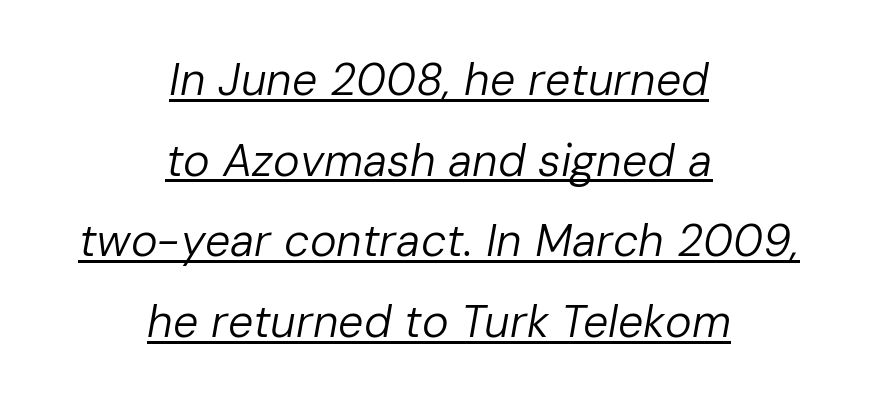
The image shows 45 px regular-weight type, italic (leaning right); set centered, line spacing 1.79x, normal letter spacing, underlined; low stroke contrast and a medium x-height.
